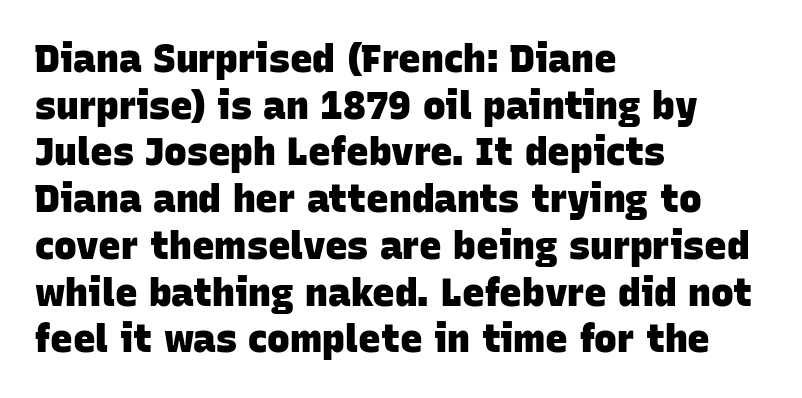
The image shows 38 px heavy sans-serif type; set left-aligned, line spacing 1.23x, normal letter spacing, not underlined; low stroke contrast and a large x-height.
